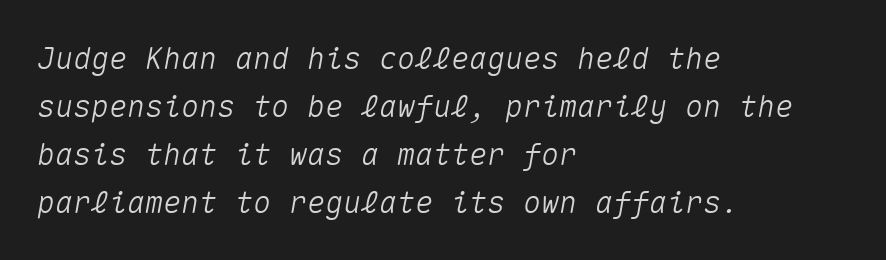
{"italic": "yes", "lean": "right", "slant_degrees": 10, "width": "normal", "stroke_contrast": "medium", "x_height": "medium", "monospaced": "yes", "underline": "no", "align": "left", "line_spacing": "normal", "line_spacing_ratio": 1.6, "letter_spacing": "normal", "letter_spacing_em": 0.0, "glyph_px": 30}
